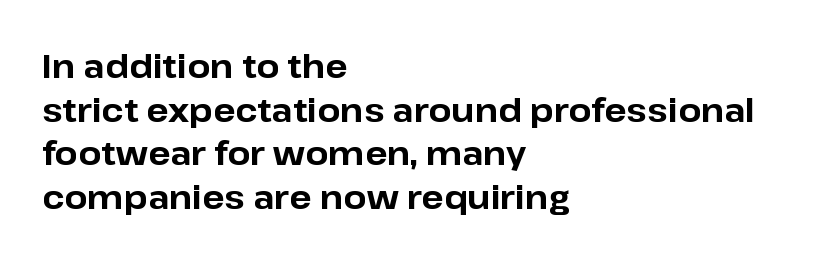
The image shows 33 px bold sans-serif type, upright; set left-aligned, normal line spacing (1.32x), normal letter spacing, not underlined; low stroke contrast and a medium x-height.
